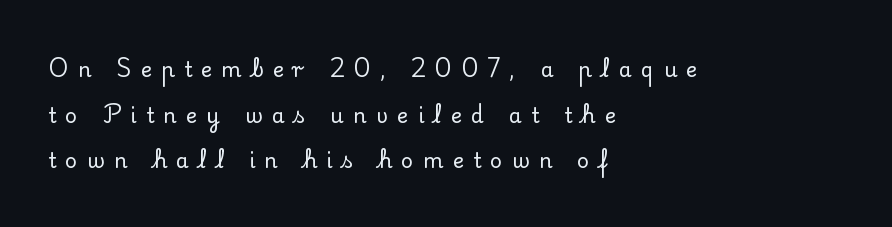
The image shows 21 px text type, upright; set left-aligned, loose line spacing (2.17x), unusually wide letter spacing (+0.44 em), not underlined.
